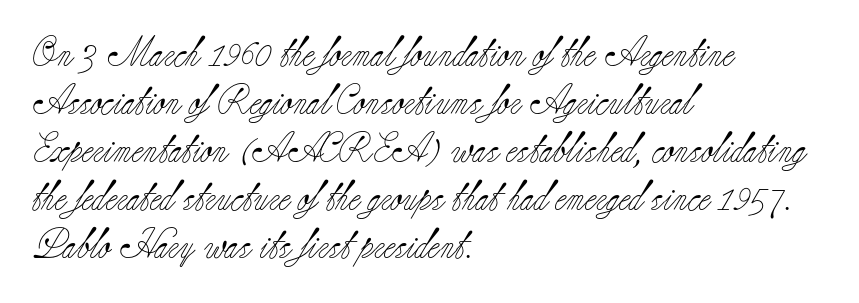
The image shows 30 px light serif type; set left-aligned, normal line spacing (1.6x), normal letter spacing, not underlined; low stroke contrast and a small x-height.
